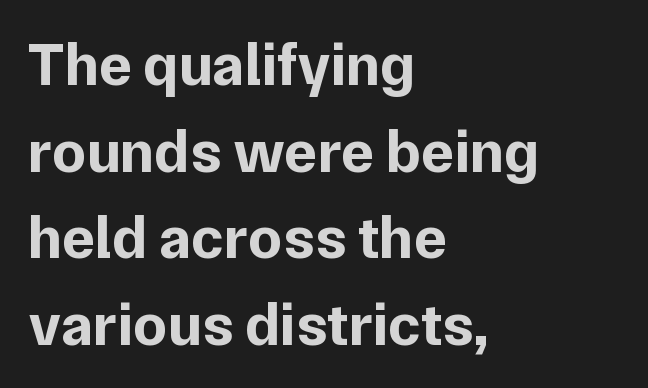
Q: Is the text bold? A: Yes.
Q: Is the text italic (slanted)? A: No, it is upright.
Q: Is the typeface a serif or a sans-serif typeface? A: Sans-serif.
Q: Is the text underlined? A: No.
Q: How is the paragraph aligned? A: Left-aligned.
Q: Is the spacing between letters normal or unusually wide? A: Normal.
Q: Is the spacing between lines tight, normal or loose? A: Normal.
Q: Width (condensed, normal, or wide)? A: Normal.
Q: Stroke contrast? A: Low.
Q: x-height? A: Medium.
Q: Monospaced? A: No.
